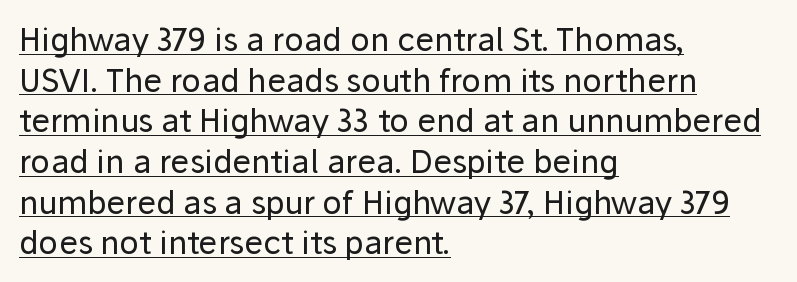
You can tell from the bare stems that sans-serif type was used. The paragraph has a hard left edge and a soft right edge. Each stroke keeps to a modest, everyday thickness or less. Is this a fixed-width face? No — the glyphs have proportional, varying widths. There is no visible air inserted between adjacent glyphs. The specimen includes a rule beneath the text block's lines.
